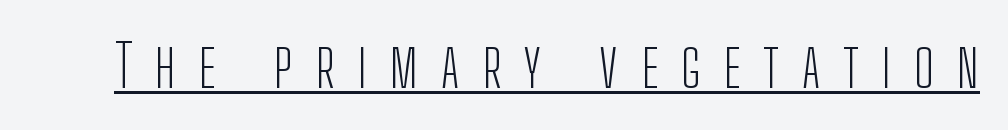
Q: Is the text bold? A: No.
Q: Is the text italic (slanted)? A: No, it is upright.
Q: Is the typeface a serif or a sans-serif typeface? A: Sans-serif.
Q: Is the text underlined? A: Yes.
Q: Is the spacing between letters normal or unusually wide? A: Unusually wide.
Q: Width (condensed, normal, or wide)? A: Condensed.
Q: Stroke contrast? A: Low.
Q: x-height? A: Medium.
Q: Monospaced? A: No.
